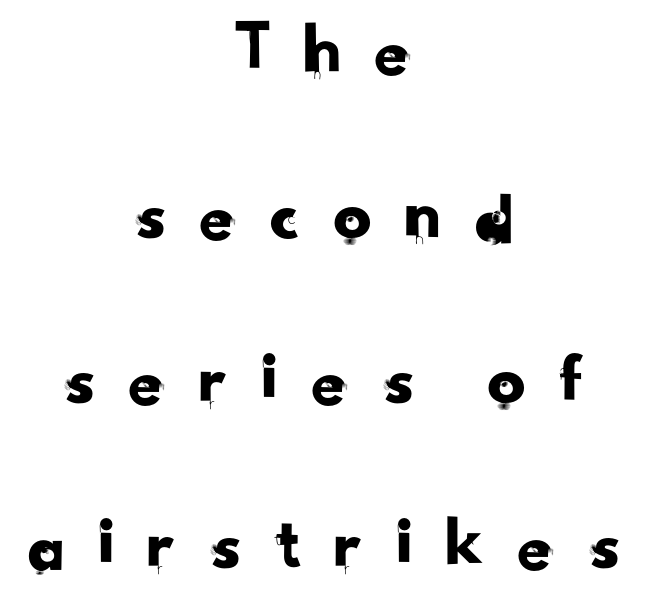
{"serif": "no", "width": "normal", "stroke_contrast": "low", "x_height": "small", "monospaced": "no", "underline": "no", "align": "center", "line_spacing": "loose", "line_spacing_ratio": 2.17, "letter_spacing": "wide", "letter_spacing_em": 0.36, "glyph_px": 76}
